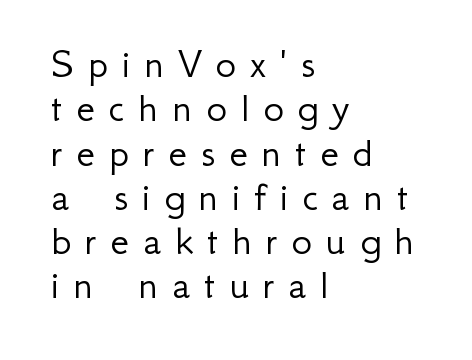
A light-to-regular cut is what we see here. No word sits above an underline. Tightly led — the rows are bunched. These lines are rendered in a variable-pitch font. The text was rendered using a sans face with plain stroke endings.
